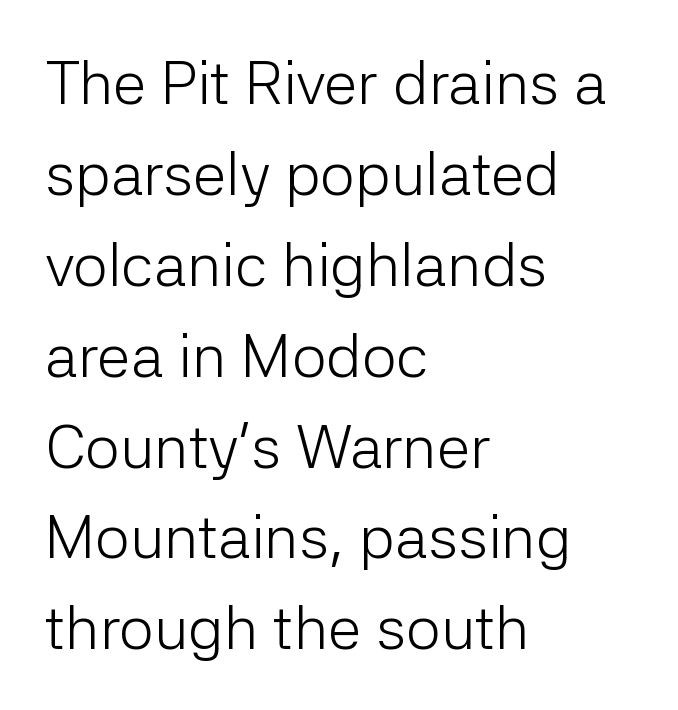
Q: Is the text bold? A: No.
Q: Is the text italic (slanted)? A: No, it is upright.
Q: Is the typeface a serif or a sans-serif typeface? A: Sans-serif.
Q: Is the text underlined? A: No.
Q: How is the paragraph aligned? A: Left-aligned.
Q: Is the spacing between letters normal or unusually wide? A: Normal.
Q: Is the spacing between lines tight, normal or loose? A: Normal.
Q: Width (condensed, normal, or wide)? A: Normal.
Q: Stroke contrast? A: Low.
Q: x-height? A: Medium.
Q: Monospaced? A: No.
